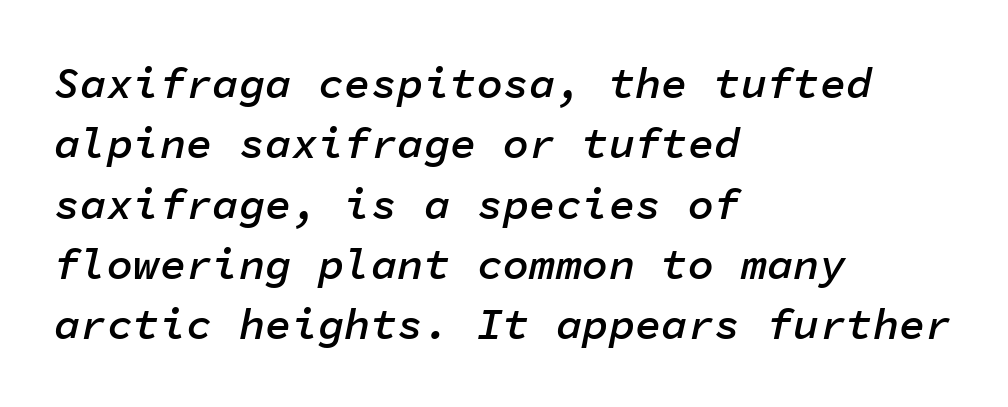
Q: Is the text bold? A: Semi-bold.
Q: Is the text italic (slanted)? A: Yes, it leans right by about 11 degrees.
Q: Is the text underlined? A: No.
Q: How is the paragraph aligned? A: Left-aligned.
Q: Is the spacing between letters normal or unusually wide? A: Normal.
Q: Is the spacing between lines tight, normal or loose? A: Normal.
Q: Width (condensed, normal, or wide)? A: Normal.
Q: Stroke contrast? A: Low.
Q: x-height? A: Medium.
Q: Monospaced? A: Yes.
